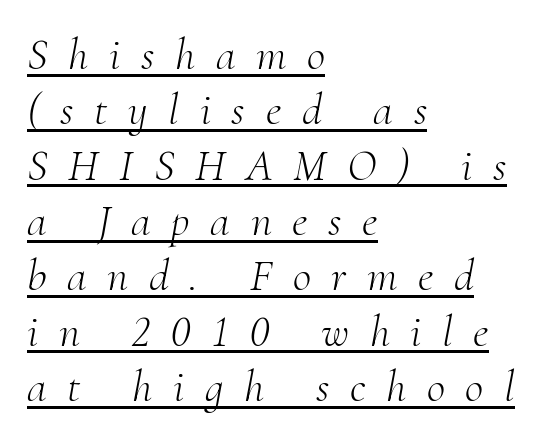
The image shows 45 px light serif type, italic (leaning right); set left-aligned, line spacing 1.23x, unusually wide letter spacing (+0.46 em), underlined; medium stroke contrast and a small x-height.
